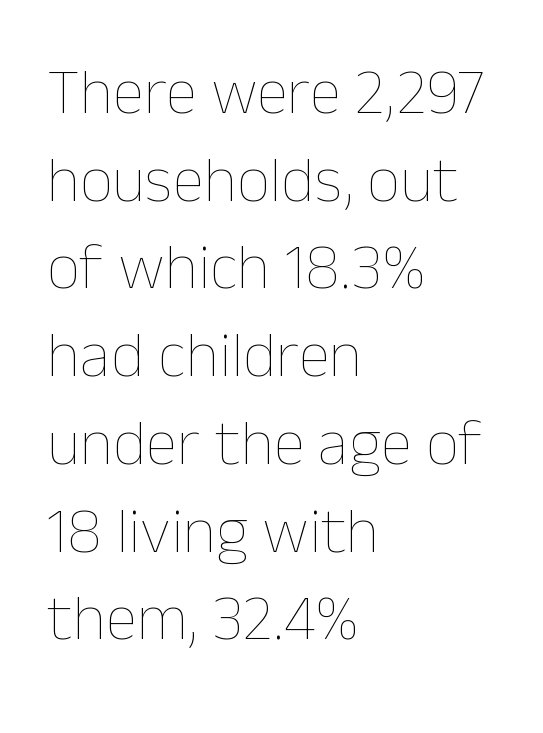
Q: Is the text bold? A: No.
Q: Is the text italic (slanted)? A: No, it is upright.
Q: Is the text underlined? A: No.
Q: How is the paragraph aligned? A: Left-aligned.
Q: Is the spacing between letters normal or unusually wide? A: Normal.
Q: Is the spacing between lines tight, normal or loose? A: Normal.
Q: Width (condensed, normal, or wide)? A: Normal.
Q: Stroke contrast? A: Low.
Q: x-height? A: Medium.
Q: Monospaced? A: No.
